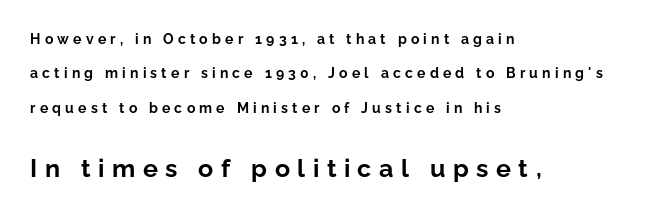
{"italic": "no", "bold": "yes", "underline": "no", "align": "left", "line_spacing": "loose", "line_spacing_ratio": 2.45, "letter_spacing": "wide", "letter_spacing_em": 0.3, "larger_block": "second", "size_ratio": 1.79, "glyph_px": 25}
